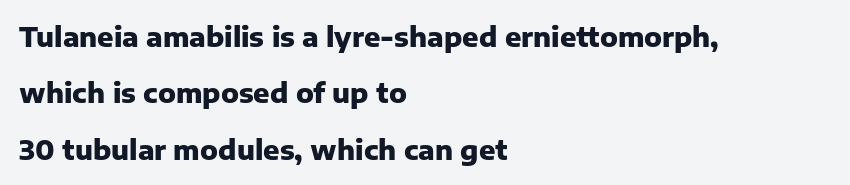
{"italic": "no", "bold": "yes", "underline": "no", "align": "left", "line_spacing": "loose", "line_spacing_ratio": 2.09, "letter_spacing": "normal", "letter_spacing_em": 0.0, "glyph_px": 27}
